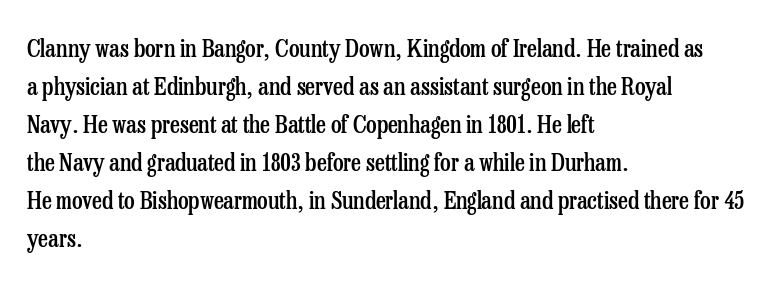
{"italic": "no", "bold": "semi", "underline": "no", "align": "left", "line_spacing": "normal", "line_spacing_ratio": 1.58, "letter_spacing": "normal", "letter_spacing_em": 0.0, "glyph_px": 24}
